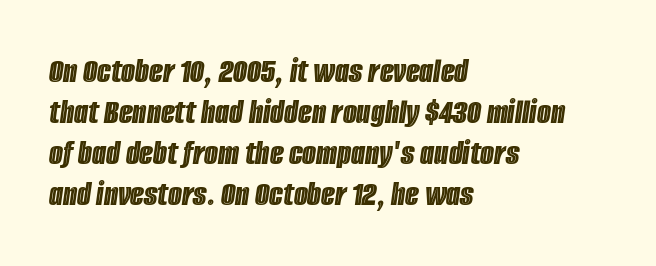
Nobody touched the tracking dial on this one. Varying glyph widths throughout — classic text-font behaviour. The specimen reads as italic at a glance. Whoever set this chose condensed vertical rhythm over breathing room. Horizontally, the lines are justified to the leading edge only. The zone under the glyphs is completely vacant.
